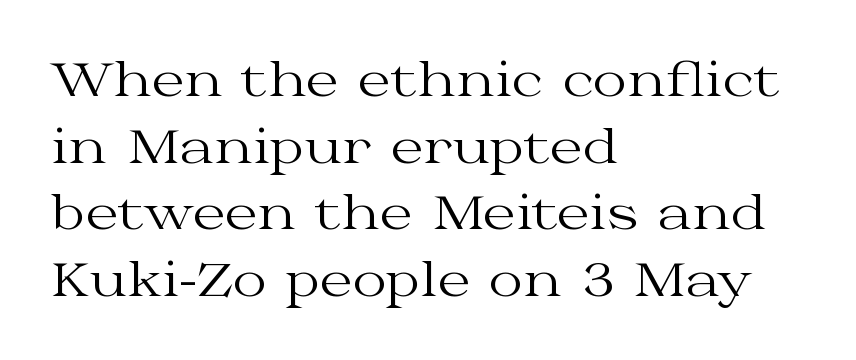
Every row of glyphs begins at an identical x-position on the left. The space between consecutive lines is moderate. The lettering holds an erect, upright posture throughout. The rendering uses natural spacing where letterforms have individual widths. Small tapered or slab feet sit at the stroke ends, so this counts as serif. Does extra space separate the letters? No, they use regular spacing.
